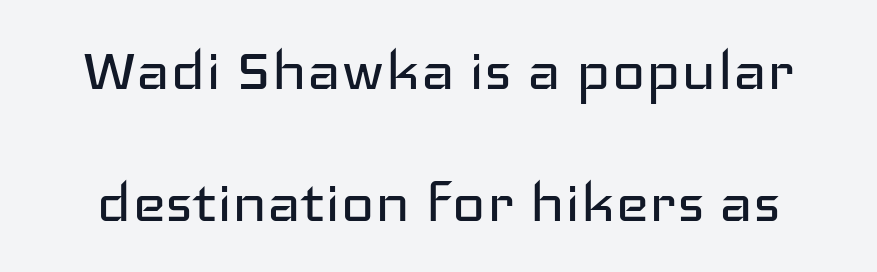
{"serif": "no", "italic": "no", "bold": "no", "weight": "regular", "width": "wide", "stroke_contrast": "low", "x_height": "medium", "monospaced": "no", "underline": "no", "line_spacing_ratio": 1.83, "letter_spacing": "normal", "letter_spacing_em": 0.0, "glyph_px": 72}
